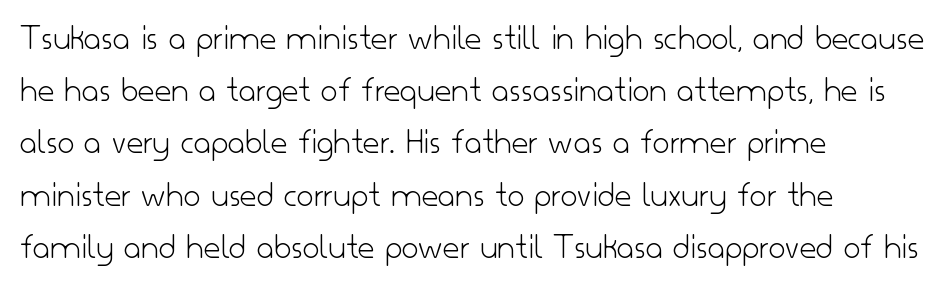
Q: Is the text bold? A: No.
Q: Is the text italic (slanted)? A: No, it is upright.
Q: Is the typeface a serif or a sans-serif typeface? A: Sans-serif.
Q: Is the text underlined? A: No.
Q: How is the paragraph aligned? A: Left-aligned.
Q: Is the spacing between letters normal or unusually wide? A: Normal.
Q: Is the spacing between lines tight, normal or loose? A: Normal.
Q: Width (condensed, normal, or wide)? A: Normal.
Q: Stroke contrast? A: Low.
Q: x-height? A: Small.
Q: Monospaced? A: No.
